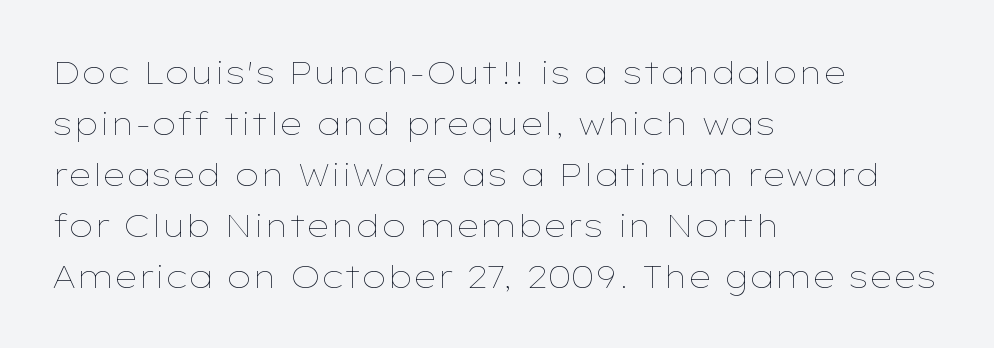
{"italic": "no", "bold": "no", "weight": "thin", "width": "wide", "stroke_contrast": "low", "x_height": "medium", "monospaced": "no", "underline": "no", "align": "left", "line_spacing": "normal", "line_spacing_ratio": 1.59, "letter_spacing": "normal", "letter_spacing_em": 0.0, "glyph_px": 32}
